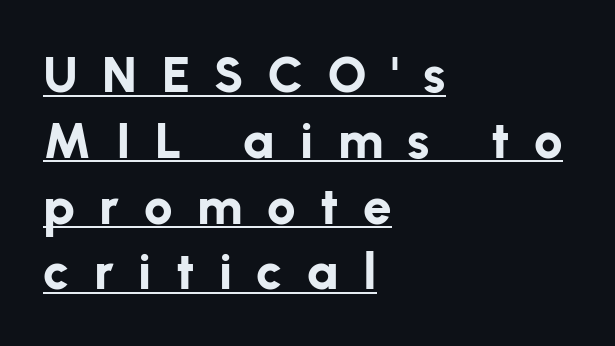
The image shows 51 px bold sans-serif type, upright; set left-aligned, normal line spacing (1.29x), unusually wide letter spacing (+0.48 em), underlined; low stroke contrast and a medium x-height.
